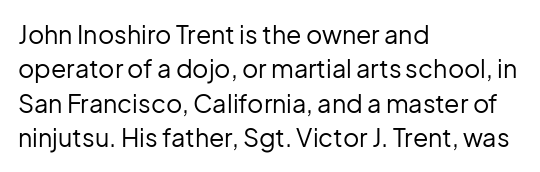
Spacing between characters is what you'd get straight out of the box. The passage shown is not underscored anywhere. The lines in this sample share a left origin and differ only in where they stop. The lines sit at an ordinary, default distance from one another. Is the type heavy? It reads as light-to-regular instead.
